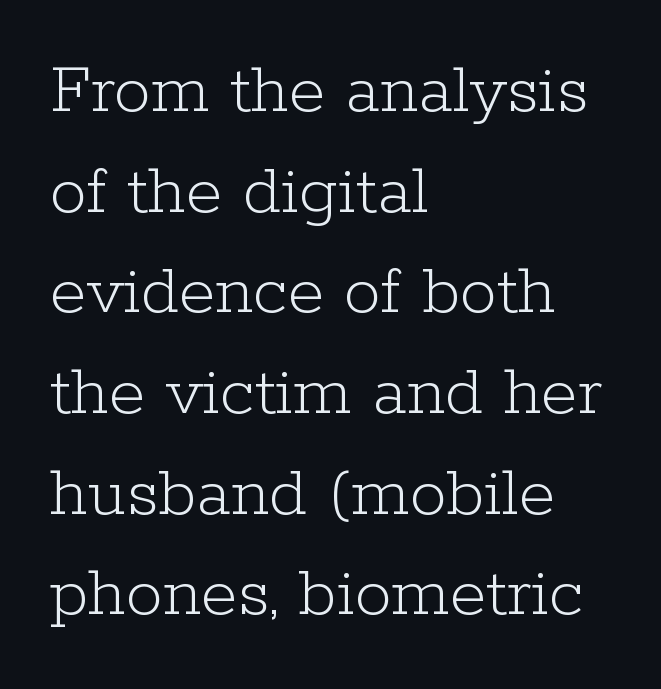
Q: Is the text bold? A: No.
Q: Is the text italic (slanted)? A: No, it is upright.
Q: Is the typeface a serif or a sans-serif typeface? A: Serif.
Q: Is the text underlined? A: No.
Q: How is the paragraph aligned? A: Left-aligned.
Q: Is the spacing between letters normal or unusually wide? A: Normal.
Q: Is the spacing between lines tight, normal or loose? A: Normal.
Q: Width (condensed, normal, or wide)? A: Normal.
Q: Stroke contrast? A: Low.
Q: x-height? A: Medium.
Q: Monospaced? A: No.
